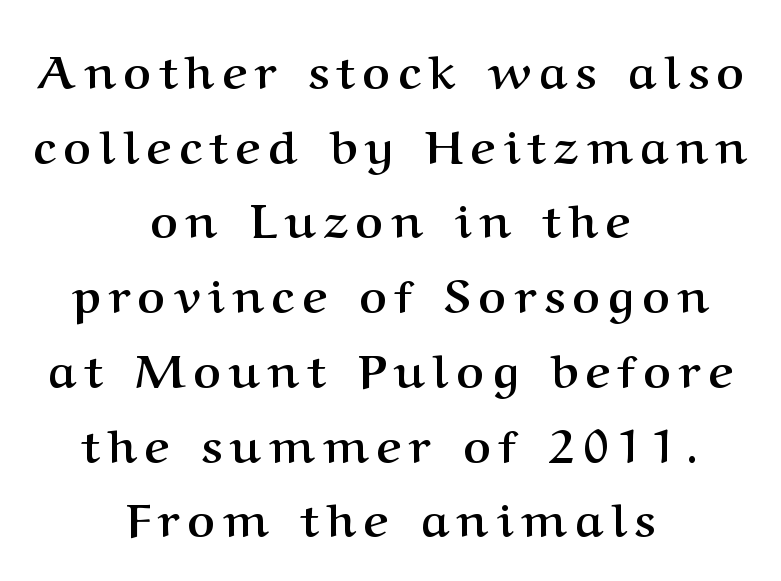
The image shows 47 px semibold serif type, upright; set centered, normal line spacing (1.59x), not underlined; medium stroke contrast and a medium x-height.
